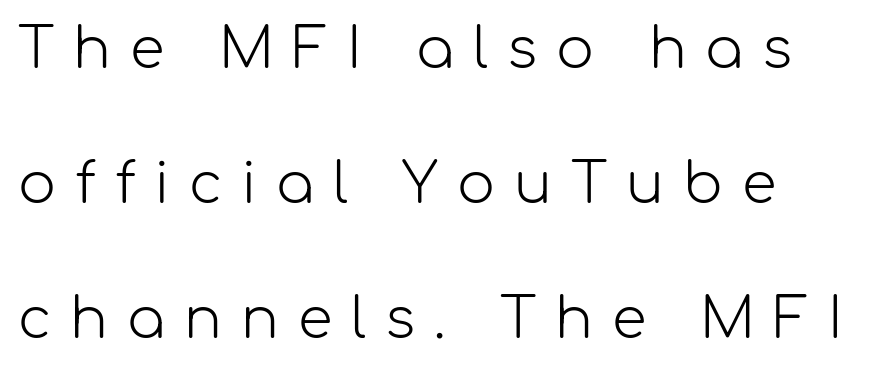
{"serif": "no", "italic": "no", "bold": "no", "weight": "light", "width": "normal", "stroke_contrast": "low", "x_height": "medium", "monospaced": "no", "underline": "no", "align": "left", "line_spacing": "loose", "line_spacing_ratio": 2.41, "letter_spacing": "wide", "letter_spacing_em": 0.34, "glyph_px": 56}
